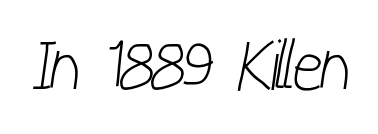
{"serif": "no", "bold": "no", "weight": "light", "width": "condensed", "stroke_contrast": "low", "x_height": "medium", "monospaced": "no", "underline": "no", "letter_spacing": "normal", "letter_spacing_em": 0.0, "glyph_px": 70}
